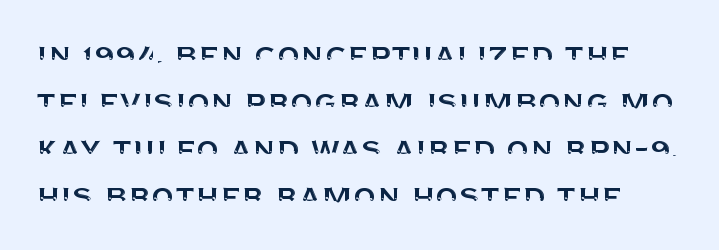
The image shows 37 px sans-serif type, upright; set normal line spacing (1.27x), normal letter spacing, not underlined; medium stroke contrast and a large x-height.
